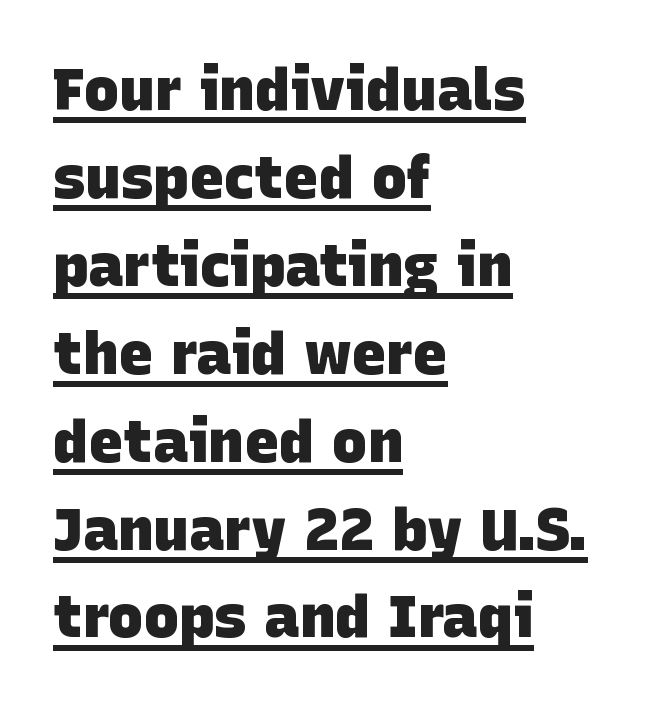
{"serif": "no", "bold": "yes", "weight": "heavy", "width": "normal", "stroke_contrast": "low", "x_height": "large", "monospaced": "no", "underline": "yes", "align": "left", "line_spacing": "normal", "line_spacing_ratio": 1.49, "letter_spacing": "normal", "letter_spacing_em": 0.0, "glyph_px": 59}
